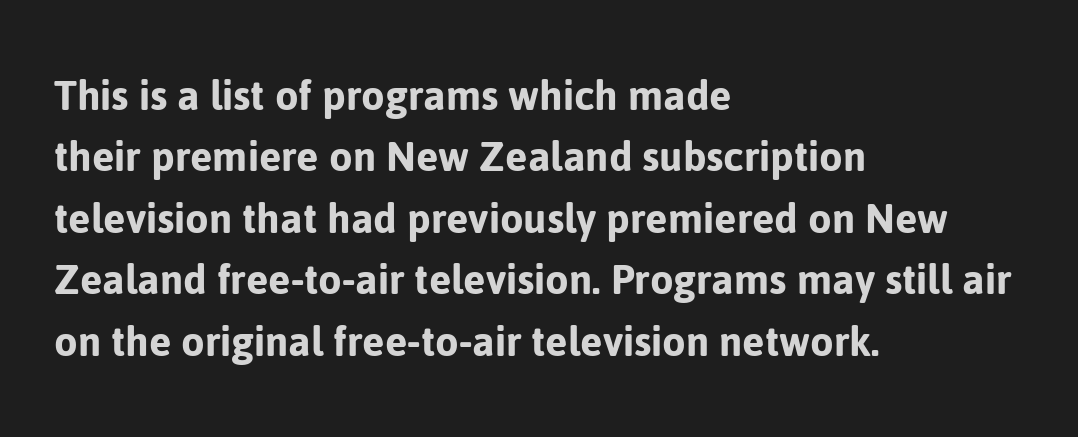
This sample uses a sans-serif face. Reading down the column, the eye jumps a familiar distance to each next line. Descender tails drop into unmarked territory. The horizontal fit of the characters is conventional and even. The paragraph has a hard left edge and a soft right edge.
